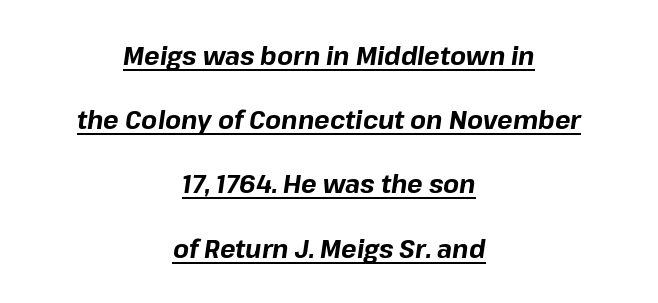
{"italic": "yes", "lean": "right", "slant_degrees": 8, "bold": "yes", "underline": "yes", "align": "center", "line_spacing": "loose", "line_spacing_ratio": 2.47, "letter_spacing": "normal", "letter_spacing_em": 0.0, "glyph_px": 26}
